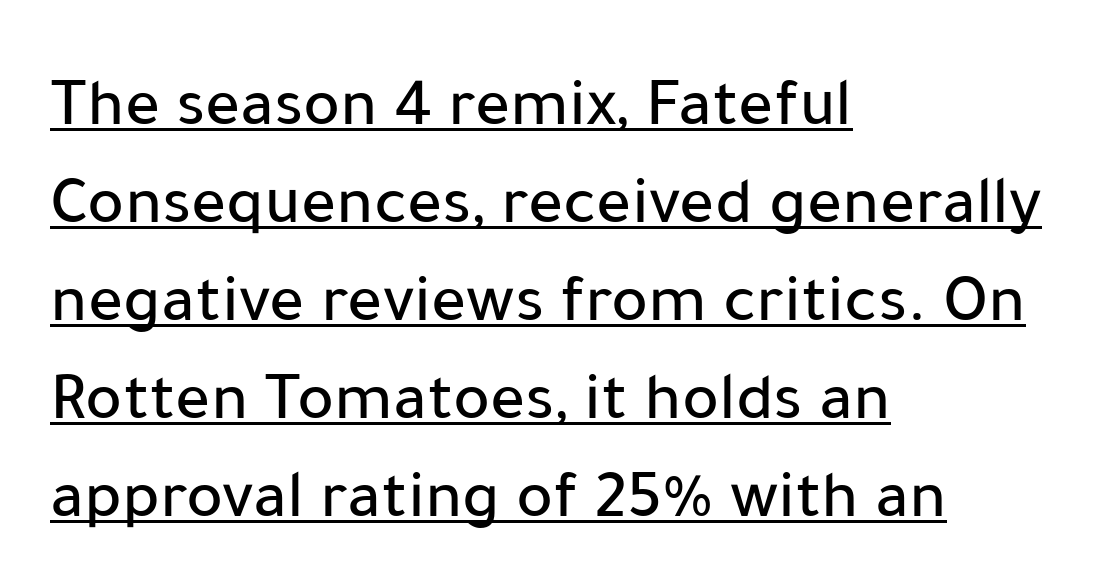
The image shows 69 px sans-serif type, upright; set left-aligned, normal line spacing (1.42x), normal letter spacing, underlined; low stroke contrast and a medium x-height.
